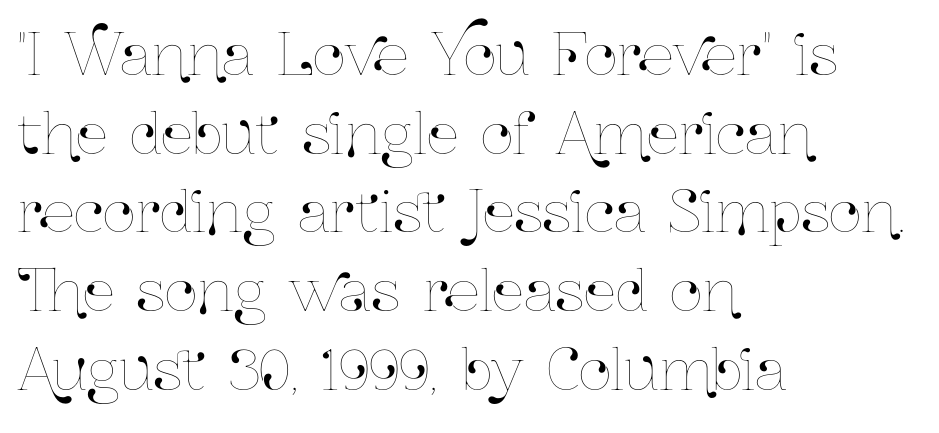
Q: Is the text italic (slanted)? A: No, it is upright.
Q: Is the text underlined? A: No.
Q: How is the paragraph aligned? A: Left-aligned.
Q: Is the spacing between letters normal or unusually wide? A: Normal.
Q: Is the spacing between lines tight, normal or loose? A: Normal.
Q: Width (condensed, normal, or wide)? A: Condensed.
Q: Stroke contrast? A: Low.
Q: x-height? A: Medium.
Q: Monospaced? A: No.
